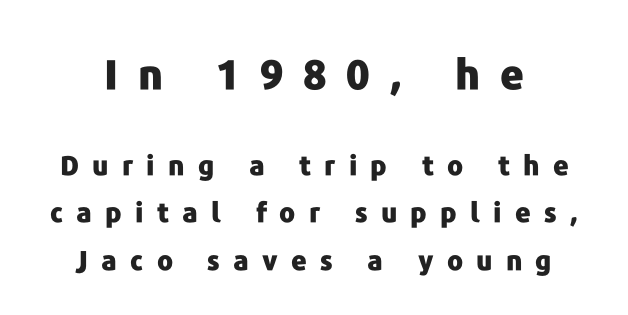
The area under the type is left untouched. Nope, not italic — everything's standing straight. Look at the bottom of the vertical strokes: they stop flat, with no serifs. The setting favours the middle, as headings and verse often do. Caption: expanded tracking, letters set apart. The passage shown is typed in a proportional face where columns would drift.
